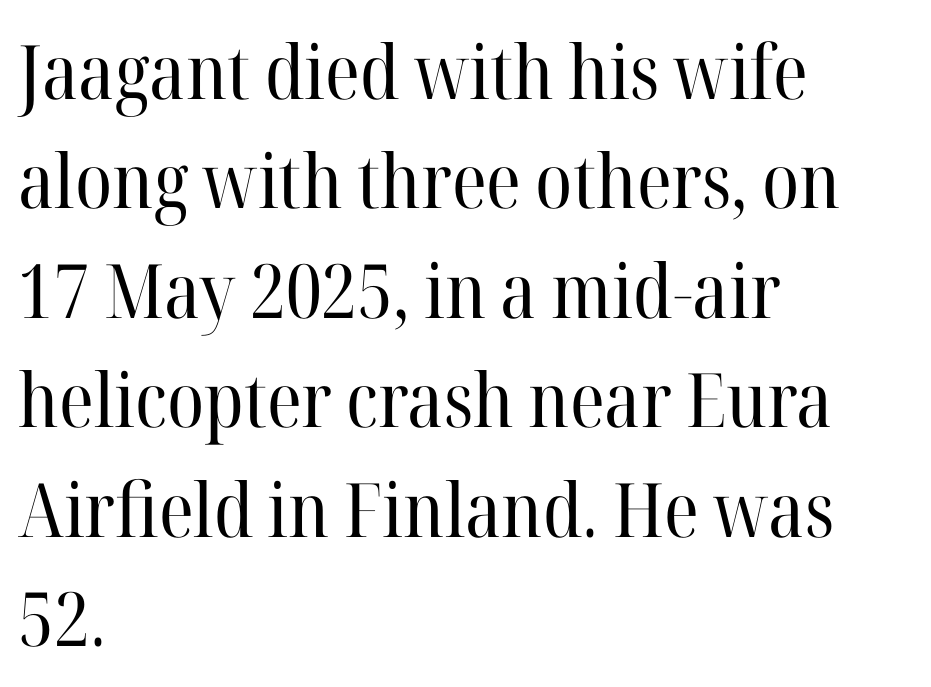
Q: Is the text bold? A: No.
Q: Is the text italic (slanted)? A: No, it is upright.
Q: Is the typeface a serif or a sans-serif typeface? A: Serif.
Q: Is the text underlined? A: No.
Q: How is the paragraph aligned? A: Left-aligned.
Q: Is the spacing between letters normal or unusually wide? A: Normal.
Q: Is the spacing between lines tight, normal or loose? A: Normal.
Q: Width (condensed, normal, or wide)? A: Normal.
Q: Stroke contrast? A: High.
Q: x-height? A: Medium.
Q: Monospaced? A: No.
